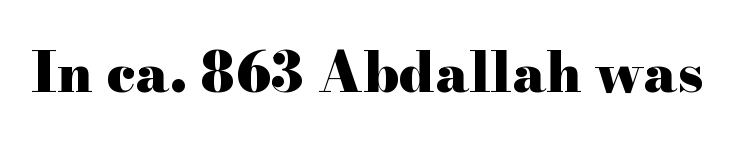
{"serif": "yes", "italic": "no", "bold": "yes", "weight": "heavy", "width": "wide", "stroke_contrast": "high", "x_height": "small", "monospaced": "no", "underline": "no", "letter_spacing": "normal", "letter_spacing_em": 0.0, "glyph_px": 54}
